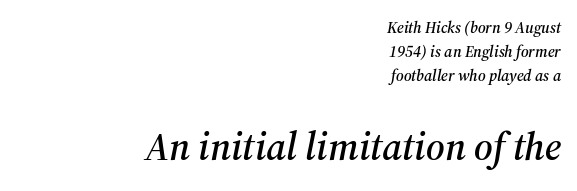
The letters carry serifs — small finishing strokes at the ends of their stems. Note the varied advance widths — an 'i' is clearly narrower than an 'm'. The paragraph shown leans on its right margin. Words appear dense and cohesive because spacing is normal.
